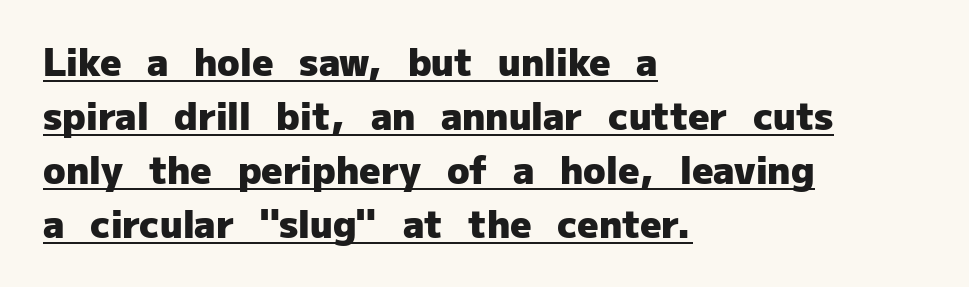
The image shows 37 px heavy sans-serif type, upright; set left-aligned, normal line spacing (1.46x), normal letter spacing, underlined; low stroke contrast and a medium x-height.
